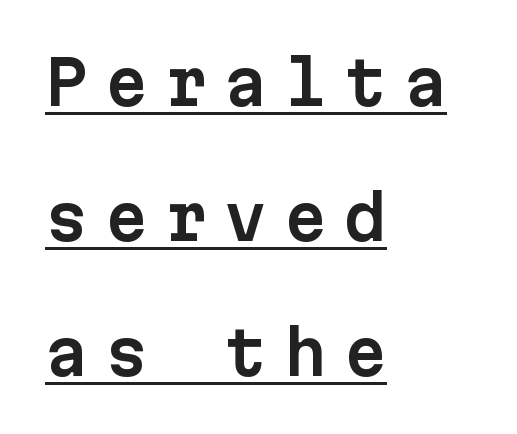
{"serif": "no", "italic": "no", "width": "normal", "stroke_contrast": "low", "x_height": "medium", "monospaced": "yes", "underline": "yes", "align": "left", "line_spacing": "loose", "line_spacing_ratio": 2.21, "letter_spacing": "wide", "letter_spacing_em": 0.28, "glyph_px": 61}
